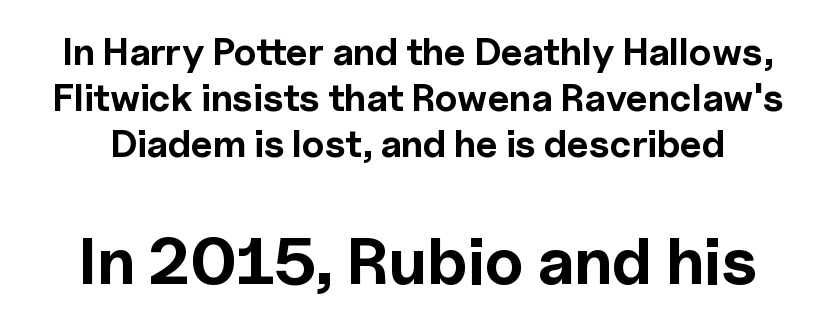
{"serif": "no", "italic": "no", "bold": "yes", "weight": "bold", "width": "normal", "x_height": "medium", "monospaced": "no", "underline": "no", "line_spacing_ratio": 1.21, "letter_spacing": "normal", "letter_spacing_em": 0.0, "larger_block": "second", "size_ratio": 1.74, "glyph_px": 66}
